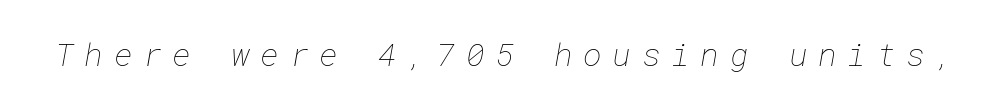
The image shows 32 px thin type; set unusually wide letter spacing (+0.33 em), not underlined; low stroke contrast and a medium x-height.
